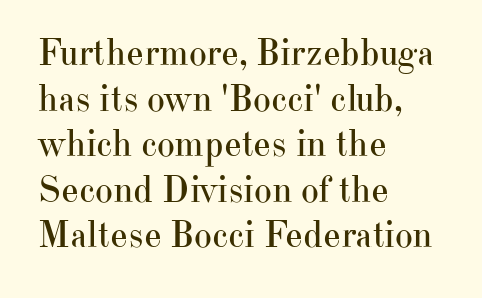
Here the designer chose a conventional face with non-uniform glyph widths. Visually the block forms a straight wall on the left and a jagged coastline on the right. Classification — serif. Is this a heavy cut? Hardly; it is regular or lighter. Every character sits straight up, as roman type does.
